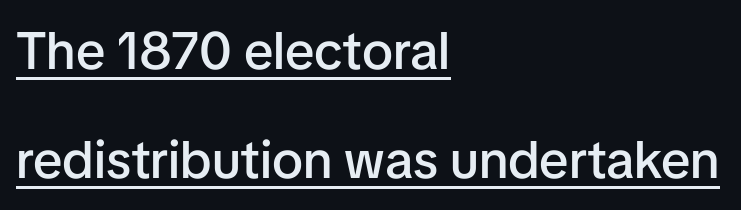
Q: Is the text bold? A: Semi-bold.
Q: Is the text italic (slanted)? A: No, it is upright.
Q: Is the typeface a serif or a sans-serif typeface? A: Sans-serif.
Q: Is the text underlined? A: Yes.
Q: How is the paragraph aligned? A: Left-aligned.
Q: Is the spacing between letters normal or unusually wide? A: Normal.
Q: Is the spacing between lines tight, normal or loose? A: Loose.
Q: Width (condensed, normal, or wide)? A: Normal.
Q: Stroke contrast? A: Low.
Q: x-height? A: Medium.
Q: Monospaced? A: No.
